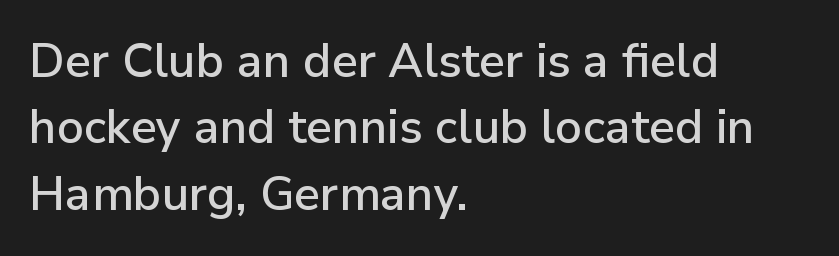
The image shows 47 px sans-serif type, upright; set left-aligned, normal line spacing (1.41x), normal letter spacing, not underlined; low stroke contrast and a medium x-height.
